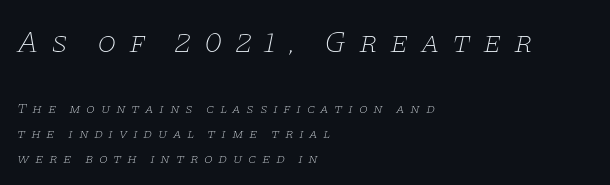
The image shows 31 px thin, wide serif type, italic (leaning right); set left-aligned, line spacing 1.78x, unusually wide letter spacing (+0.39 em), not underlined; the first (top) block is 2.21x larger; low stroke contrast and a large x-height.
